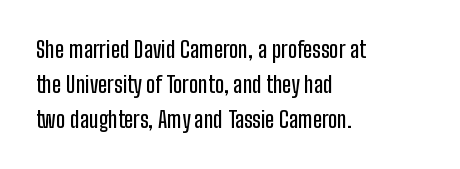
Q: Is the text italic (slanted)? A: No, it is upright.
Q: Is the text underlined? A: No.
Q: How is the paragraph aligned? A: Left-aligned.
Q: Is the spacing between letters normal or unusually wide? A: Normal.
Q: Is the spacing between lines tight, normal or loose? A: Normal.
